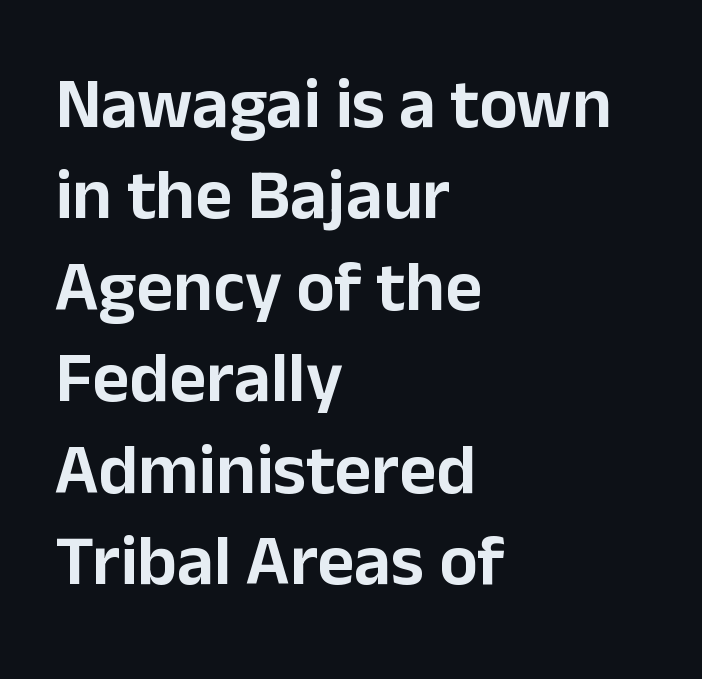
A typesetter would call this leading conventional body-copy spacing. You could not count columns in this text — the font is proportionally spaced. Typeset ragged right — the left edge is the straight one. Bare-footed words on every line.
